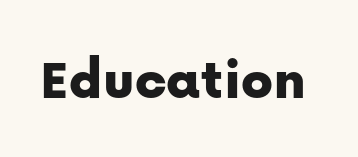
Q: Is the text italic (slanted)? A: No, it is upright.
Q: Is the typeface a serif or a sans-serif typeface? A: Sans-serif.
Q: Is the text underlined? A: No.
Q: Is the spacing between letters normal or unusually wide? A: Normal.
Q: Width (condensed, normal, or wide)? A: Normal.
Q: Stroke contrast? A: Low.
Q: x-height? A: Medium.
Q: Monospaced? A: No.
